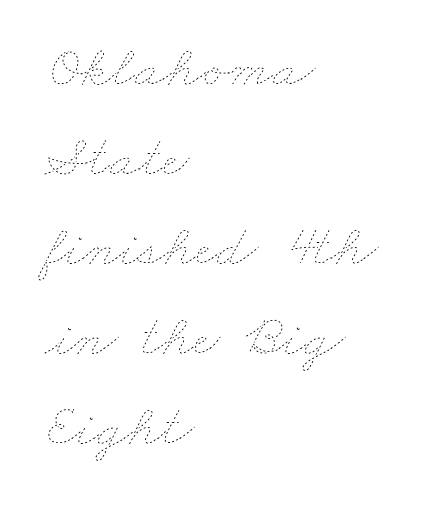
The image shows 59 px thin, wide type; set left-aligned, normal line spacing (1.52x), normal letter spacing, not underlined; low stroke contrast and a small x-height.
